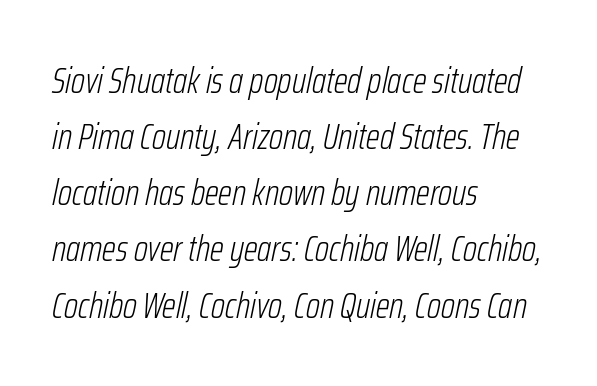
This sample has the flowing, uneven cadence of proportional lettering. The baseline area is clear. Bold? No — there's no thickening of the strokes. Caption: standard tracking, unaltered. Does the leading feel generous? No, just average. The setting favours the left margin, as ordinary paragraphs usually do.
